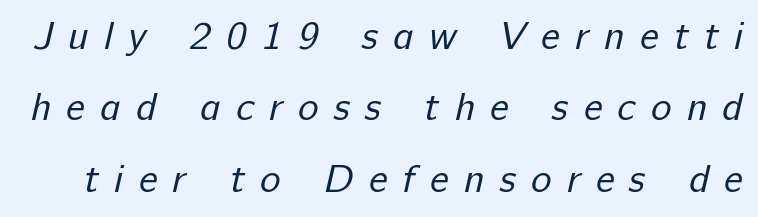
The font family rendered here belongs to the sans-serif group. The gaps between neighbouring characters are conspicuously large. The zone under the glyphs is completely vacant. A typesetter would call this proportional, since set widths differ per character. Stroke mass is kept to a normal reading level or below.
